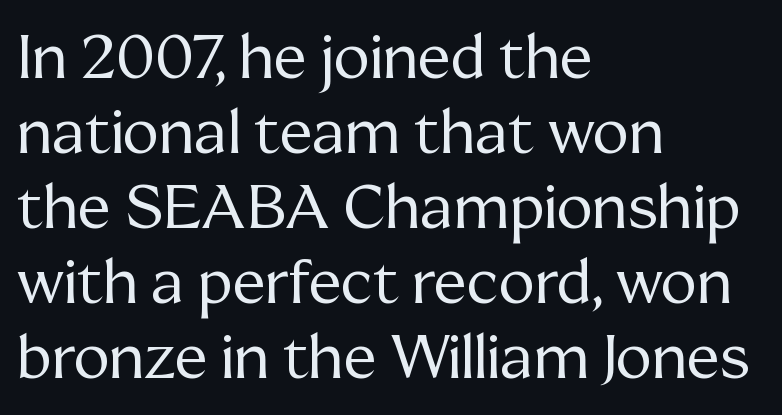
Q: Is the text bold? A: No.
Q: Is the text italic (slanted)? A: No, it is upright.
Q: Is the typeface a serif or a sans-serif typeface? A: Serif.
Q: Is the text underlined? A: No.
Q: How is the paragraph aligned? A: Left-aligned.
Q: Is the spacing between letters normal or unusually wide? A: Normal.
Q: Width (condensed, normal, or wide)? A: Normal.
Q: Stroke contrast? A: Medium.
Q: x-height? A: Medium.
Q: Monospaced? A: No.
